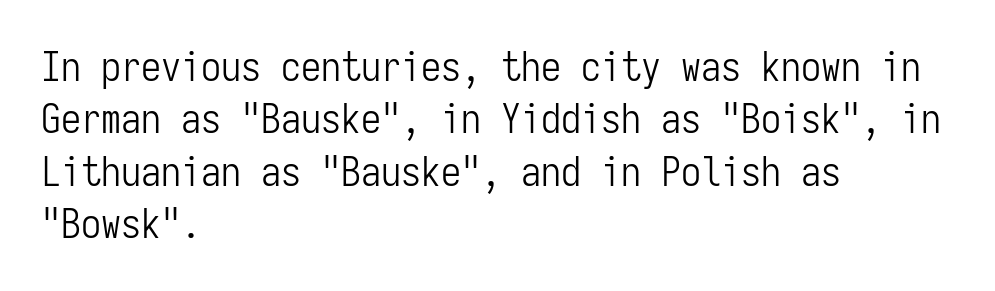
Q: Is the text bold? A: No.
Q: Is the text italic (slanted)? A: No, it is upright.
Q: Is the typeface a serif or a sans-serif typeface? A: Sans-serif.
Q: Is the text underlined? A: No.
Q: How is the paragraph aligned? A: Left-aligned.
Q: Is the spacing between letters normal or unusually wide? A: Normal.
Q: Is the spacing between lines tight, normal or loose? A: Normal.
Q: Width (condensed, normal, or wide)? A: Condensed.
Q: Stroke contrast? A: Low.
Q: x-height? A: Medium.
Q: Monospaced? A: Yes.
